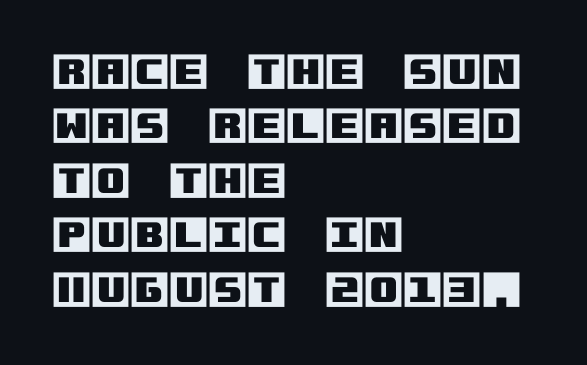
The image shows 40 px text type, upright; set left-aligned, normal line spacing (1.36x), normal letter spacing, not underlined; a large x-height.
